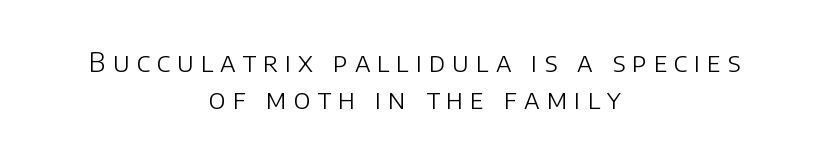
This rendering uses center alignment, leaving both contours irregular but symmetric. This rendering widens character spacing well past its baseline value. Quick note: underline off. The font sits on the lighter half of the weight spectrum, regular included. These lines were composed using upright roman letters. Successive baselines arrive at the customary interval.
